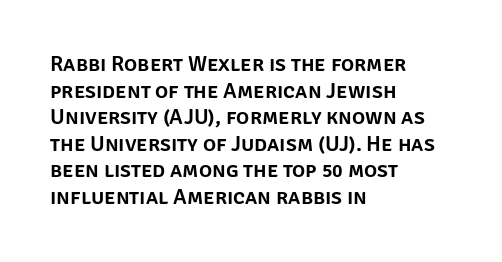
{"italic": "no", "underline": "no", "align": "left", "line_spacing_ratio": 1.21, "letter_spacing": "normal", "letter_spacing_em": 0.0, "glyph_px": 22}
